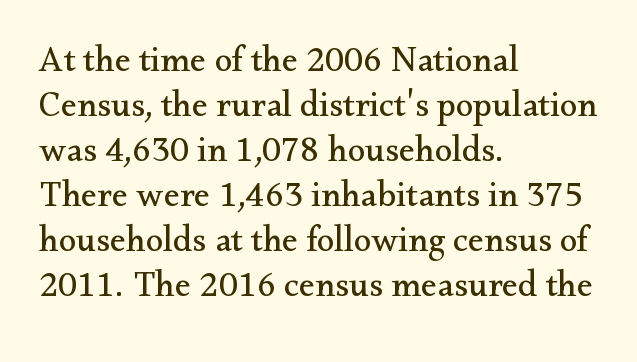
Rendered with straight, roman letterforms. A light-to-regular cut is what we see here. The space beneath each line is pristine and unruled. The paragraph shown leans on its left margin. Proportional: the letters do not fall into vertical columns.
